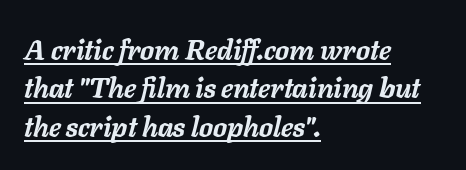
The image shows 28 px semibold type, italic (leaning right); set left-aligned, normal line spacing (1.37x), normal letter spacing, underlined; low stroke contrast and a medium x-height.
